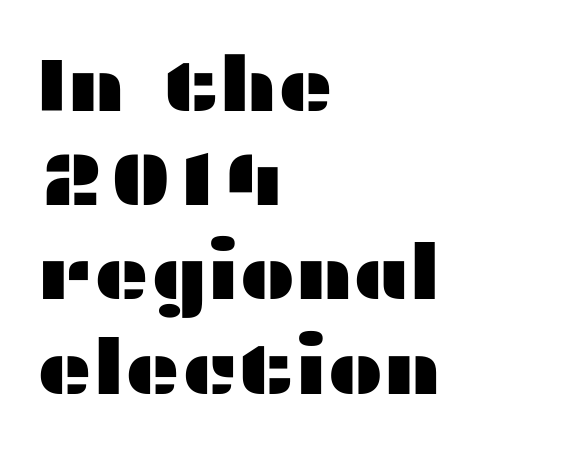
Check where the strokes stop: nothing finishes them off — pure sans. The ragged edge is on the right, which tells us the setting is flush left. Type without underlining. A typesetter would call this proportional, since set widths differ per character. Spacing between characters is what you'd get straight out of the box. No italicization has been applied; the sample stays upright.
